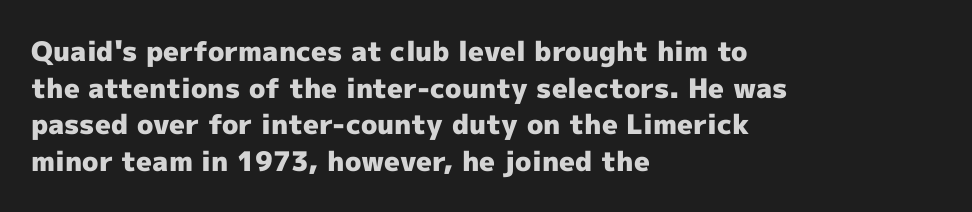
The image shows 27 px bold type, upright; set left-aligned, normal line spacing (1.36x), normal letter spacing, not underlined.
